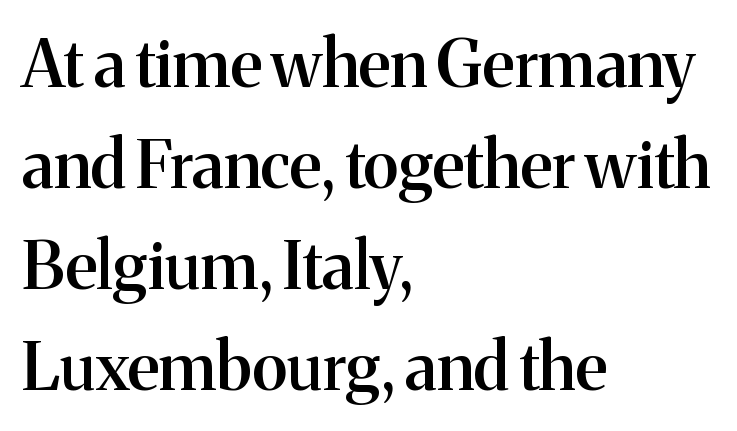
{"serif": "yes", "italic": "no", "bold": "semi", "weight": "semibold", "width": "normal", "stroke_contrast": "medium", "x_height": "medium", "monospaced": "no", "underline": "no", "align": "left", "line_spacing": "normal", "line_spacing_ratio": 1.53, "letter_spacing": "normal", "letter_spacing_em": 0.0, "glyph_px": 66}
